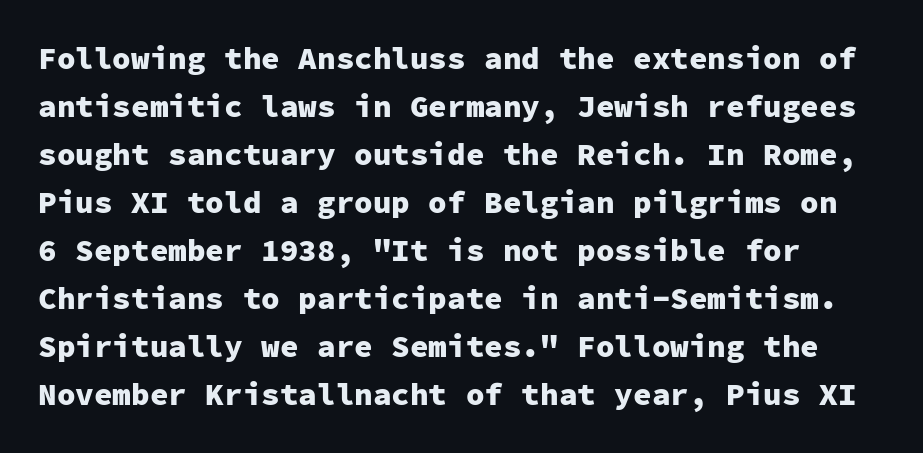
The image shows 31 px heavy sans-serif type, upright, monospaced; set left-aligned, normal line spacing (1.55x), normal letter spacing, not underlined; low stroke contrast and a medium x-height.
